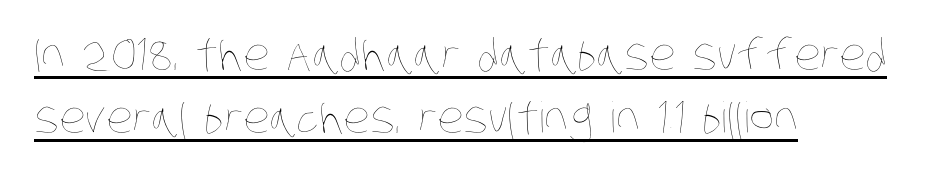
The face used here is proportionally spaced, like ordinary book or web type. The line-height multiplier appears to be the usual default. The text block is weighted toward the left margin, trailing off unevenly rightward. Nothing heavy about these letters — not bold at all. The passage shown has conventional tracking throughout. Is there an underline? Yes — a line sits under the letters.
